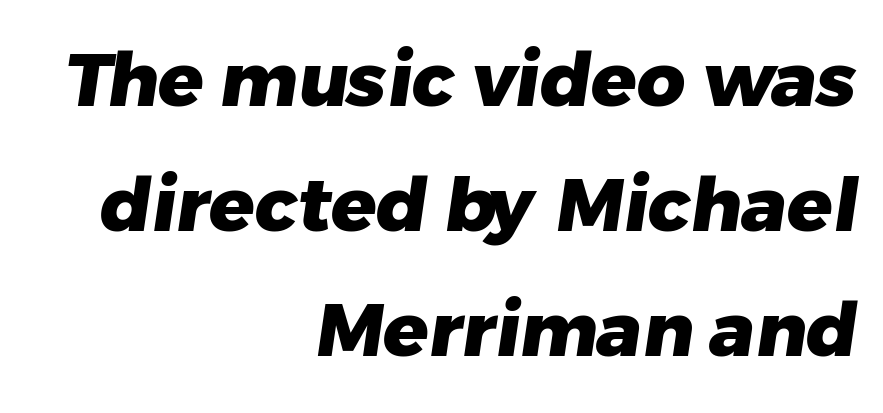
{"serif": "no", "bold": "yes", "weight": "heavy", "width": "normal", "stroke_contrast": "low", "x_height": "medium", "monospaced": "no", "underline": "no", "align": "right", "line_spacing": "normal", "line_spacing_ratio": 1.67, "letter_spacing": "normal", "letter_spacing_em": 0.0, "glyph_px": 75}
